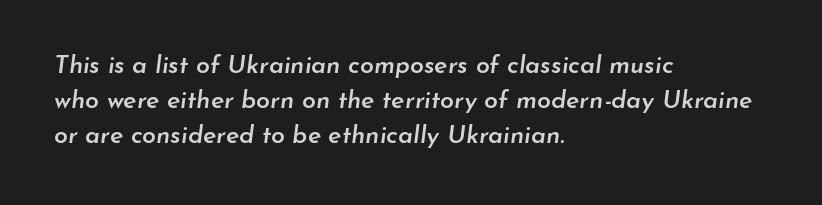
{"italic": "yes", "lean": "right", "slant_degrees": 7, "bold": "semi", "underline": "no", "align": "left", "line_spacing": "normal", "line_spacing_ratio": 1.41, "letter_spacing": "normal", "letter_spacing_em": 0.0, "glyph_px": 25}
